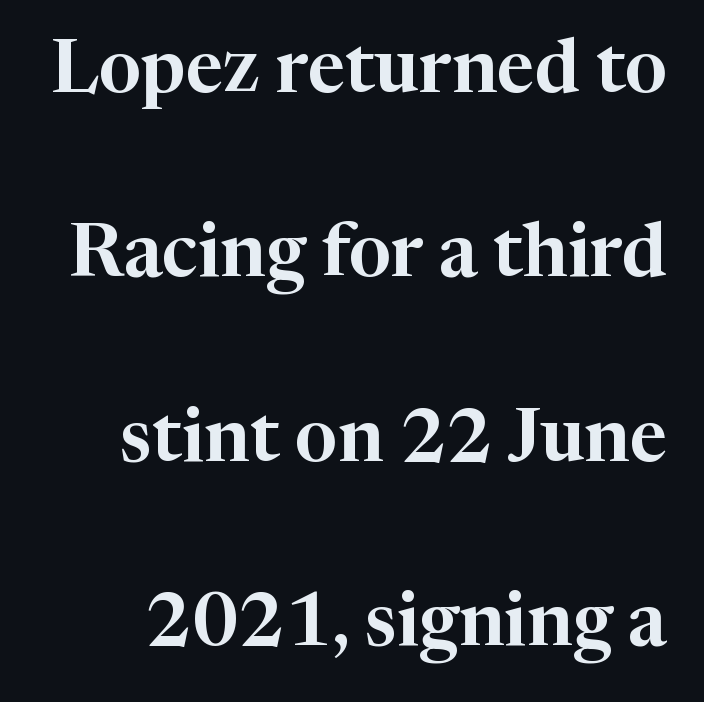
Q: Is the text italic (slanted)? A: No, it is upright.
Q: Is the typeface a serif or a sans-serif typeface? A: Serif.
Q: Is the text underlined? A: No.
Q: Is the spacing between letters normal or unusually wide? A: Normal.
Q: Is the spacing between lines tight, normal or loose? A: Loose.
Q: Width (condensed, normal, or wide)? A: Normal.
Q: Stroke contrast? A: High.
Q: x-height? A: Medium.
Q: Monospaced? A: No.
